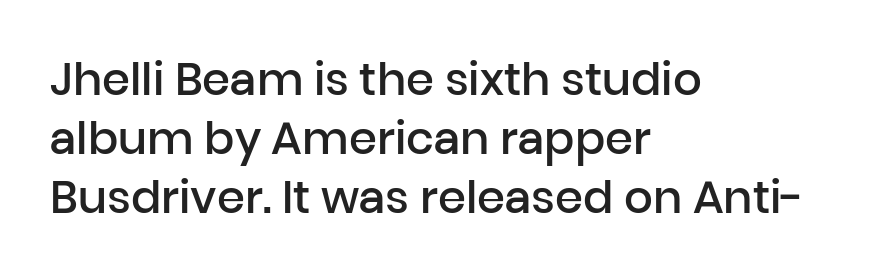
Q: Is the text bold? A: Semi-bold.
Q: Is the text italic (slanted)? A: No, it is upright.
Q: Is the typeface a serif or a sans-serif typeface? A: Sans-serif.
Q: Is the text underlined? A: No.
Q: How is the paragraph aligned? A: Left-aligned.
Q: Is the spacing between letters normal or unusually wide? A: Normal.
Q: Is the spacing between lines tight, normal or loose? A: Normal.
Q: Width (condensed, normal, or wide)? A: Normal.
Q: Stroke contrast? A: Low.
Q: x-height? A: Medium.
Q: Monospaced? A: No.
